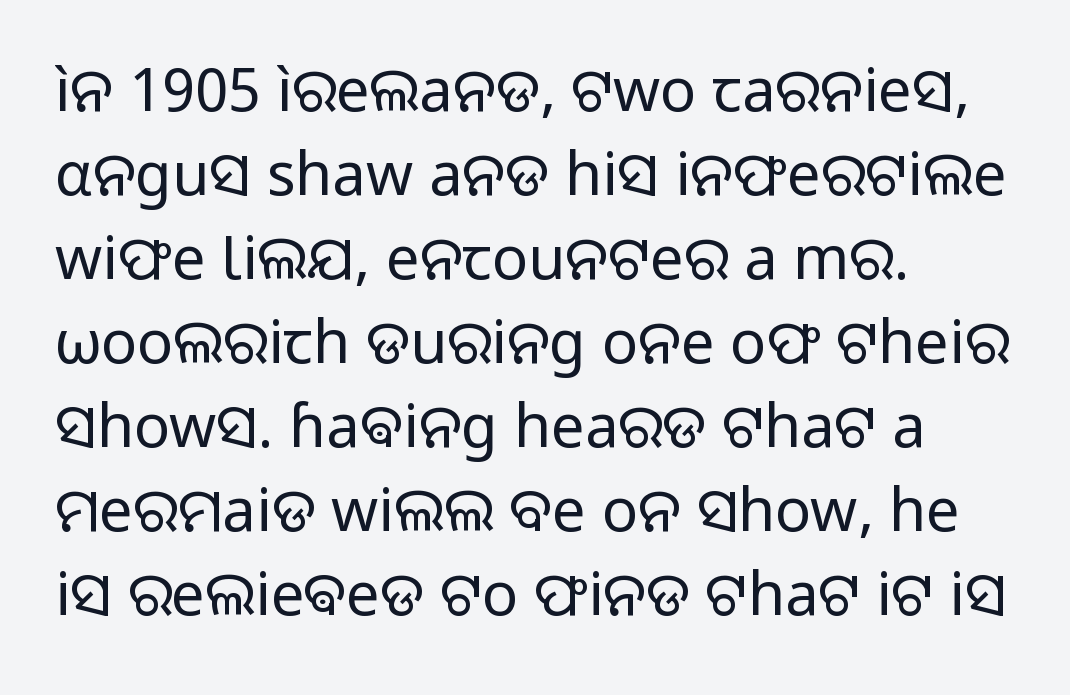
The image shows 60 px regular-weight sans-serif type, upright; set left-aligned, normal line spacing (1.4x), normal letter spacing, not underlined; low stroke contrast and a medium x-height.
